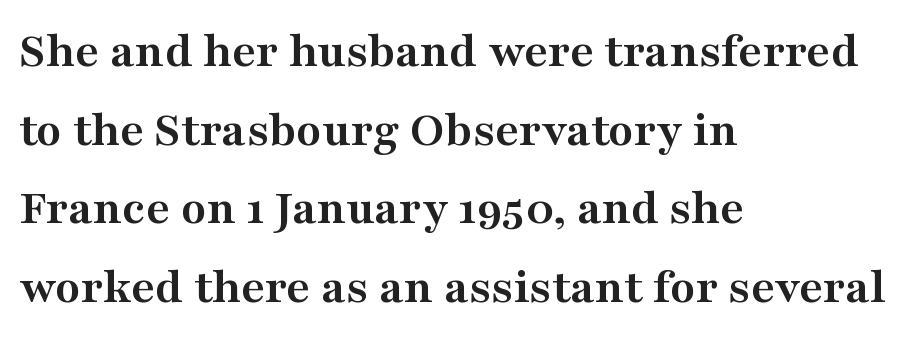
Look at the bottom of the vertical strokes: they flare into serifs here. This sample has the flowing, uneven cadence of proportional lettering. Honestly, the letter spacing is just normal — you wouldn't notice it. Vertical spacing — default. The glyphs have the mass of a bold cut. Type without underlining.
